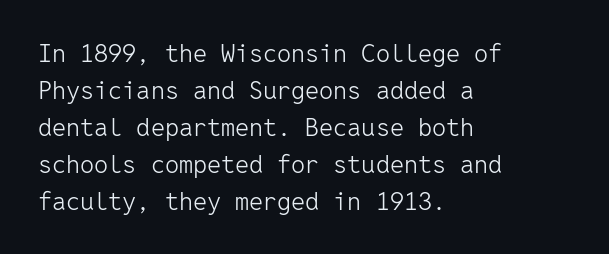
A typesetter would call this leading conventional body-copy spacing. Descender tails drop into unmarked territory. Visually the block forms a straight wall on the left and a jagged coastline on the right. Do the letters lean? They stand straight.
